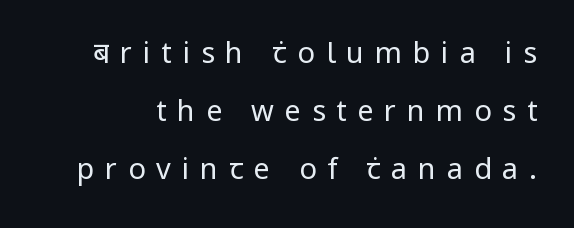
It's the straight-up-and-down kind of type. Descenders are the only things crossing below the line. In terms of letterspacing, this is a distinctly airy, spread setting. These glyphs show unthickened strokes, regular width or finer. Quick note: interline space is abundant. This rendering employs a face without finishing strokes, i.e., a sans-serif.
